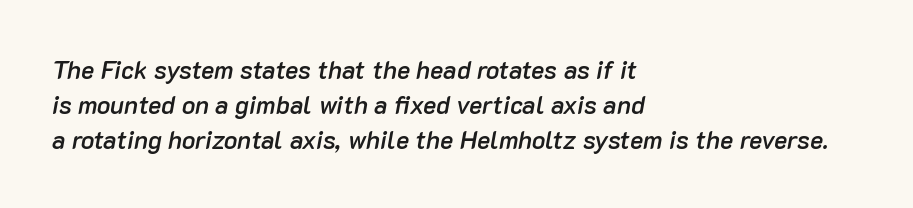
Q: Is the text bold? A: Semi-bold.
Q: Is the text italic (slanted)? A: Yes, it leans right by about 10 degrees.
Q: Is the text underlined? A: No.
Q: How is the paragraph aligned? A: Left-aligned.
Q: Is the spacing between letters normal or unusually wide? A: Normal.
Q: Is the spacing between lines tight, normal or loose? A: Normal.
